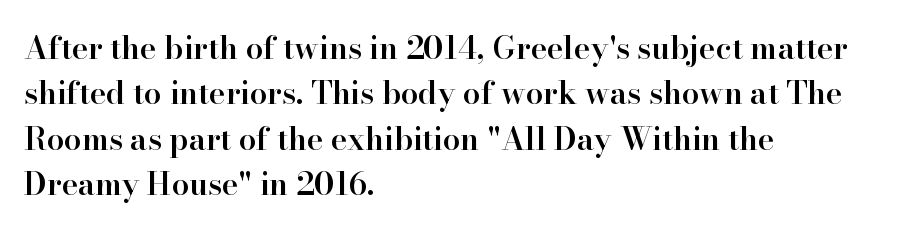
{"serif": "yes", "italic": "no", "bold": "semi", "weight": "semibold", "width": "normal", "stroke_contrast": "high", "x_height": "small", "monospaced": "no", "underline": "no", "align": "left", "line_spacing": "normal", "line_spacing_ratio": 1.46, "letter_spacing": "normal", "letter_spacing_em": 0.0, "glyph_px": 31}
